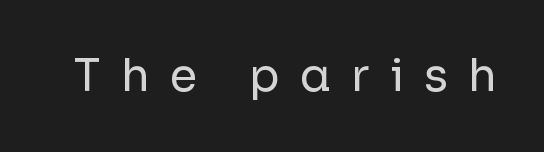
The image shows 45 px regular-weight sans-serif type, upright; set unusually wide letter spacing (+0.45 em), not underlined; low stroke contrast and a medium x-height.
